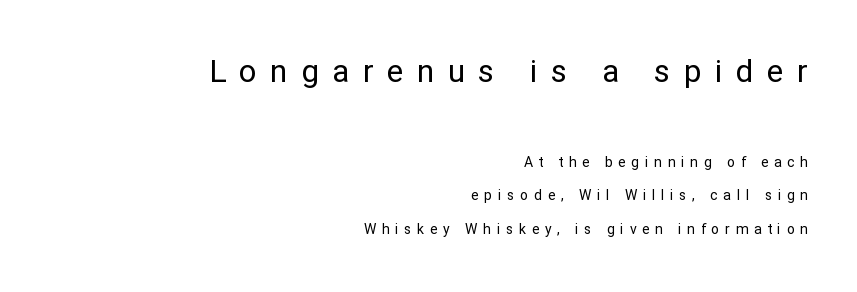
Q: Is the text bold? A: No.
Q: Is the text italic (slanted)? A: No, it is upright.
Q: Is the typeface a serif or a sans-serif typeface? A: Sans-serif.
Q: Is the text underlined? A: No.
Q: How is the paragraph aligned? A: Right-aligned.
Q: Is the spacing between letters normal or unusually wide? A: Unusually wide.
Q: Is the spacing between lines tight, normal or loose? A: Loose.
Q: Which block of text is set in a larger size, the first (top) or the second (bottom)? A: The first (top) one.
Q: Width (condensed, normal, or wide)? A: Normal.
Q: Stroke contrast? A: Low.
Q: x-height? A: Medium.
Q: Monospaced? A: No.
